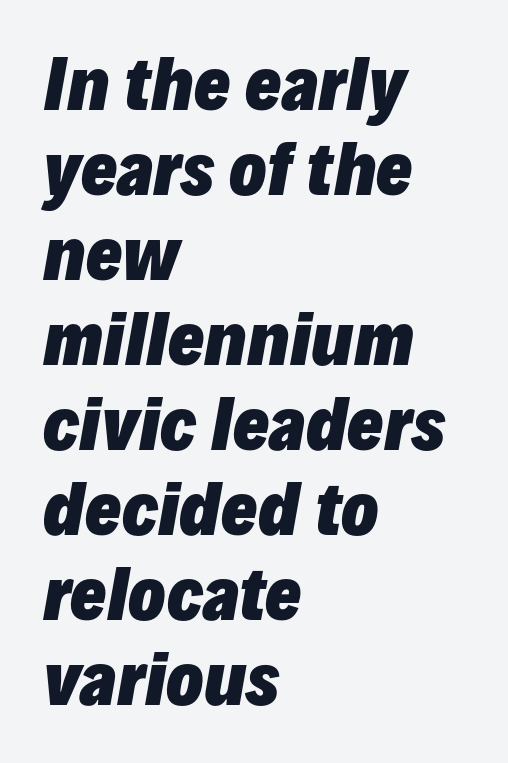
The image shows 68 px heavy type, italic (leaning right); set left-aligned, normal line spacing (1.25x), normal letter spacing, not underlined; low stroke contrast and a medium x-height.
